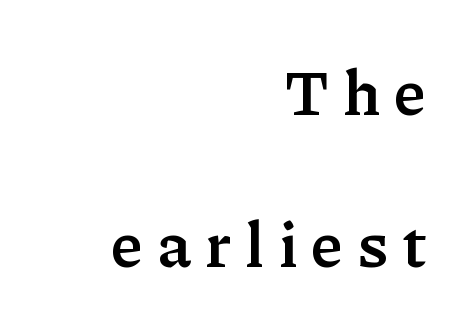
{"serif": "yes", "italic": "no", "bold": "yes", "weight": "semibold", "width": "normal", "stroke_contrast": "low", "x_height": "medium", "monospaced": "no", "underline": "no", "align": "right", "line_spacing": "loose", "line_spacing_ratio": 2.42, "letter_spacing": "wide", "letter_spacing_em": 0.22, "glyph_px": 63}
